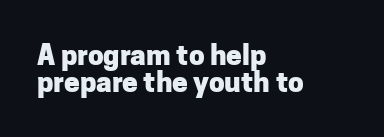
Q: Is the text bold? A: Yes.
Q: Is the text italic (slanted)? A: No, it is upright.
Q: Is the typeface a serif or a sans-serif typeface? A: Sans-serif.
Q: Is the text underlined? A: No.
Q: How is the paragraph aligned? A: Left-aligned.
Q: Is the spacing between letters normal or unusually wide? A: Normal.
Q: Is the spacing between lines tight, normal or loose? A: Tight.
Q: Width (condensed, normal, or wide)? A: Normal.
Q: Stroke contrast? A: Low.
Q: x-height? A: Medium.
Q: Monospaced? A: No.
